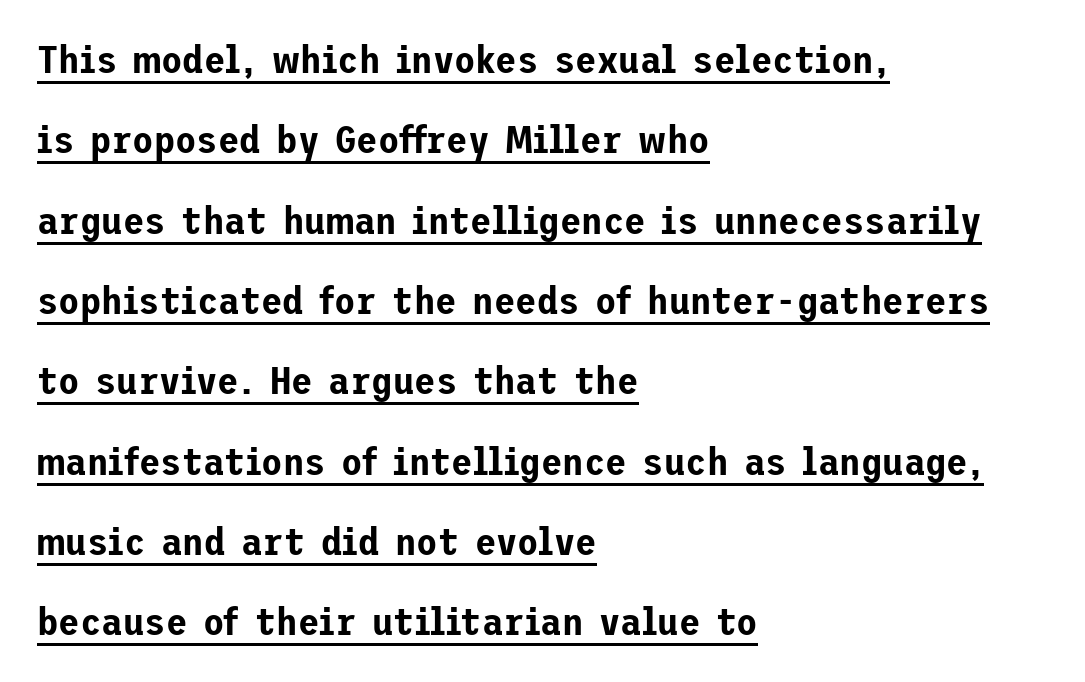
Q: Is the text italic (slanted)? A: No, it is upright.
Q: Is the typeface a serif or a sans-serif typeface? A: Sans-serif.
Q: Is the text underlined? A: Yes.
Q: How is the paragraph aligned? A: Left-aligned.
Q: Is the spacing between letters normal or unusually wide? A: Normal.
Q: Is the spacing between lines tight, normal or loose? A: Loose.
Q: Width (condensed, normal, or wide)? A: Normal.
Q: Stroke contrast? A: Low.
Q: x-height? A: Medium.
